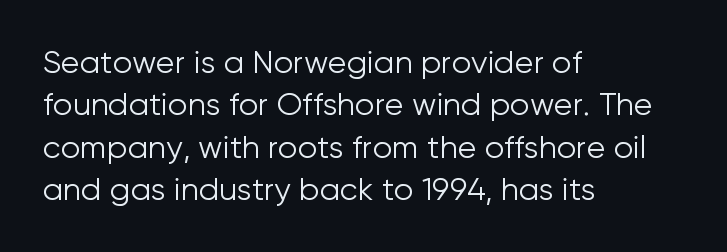
{"serif": "no", "italic": "no", "bold": "no", "weight": "light", "width": "normal", "stroke_contrast": "low", "x_height": "medium", "monospaced": "no", "underline": "no", "align": "left", "line_spacing": "normal", "line_spacing_ratio": 1.37, "letter_spacing": "normal", "letter_spacing_em": 0.0, "glyph_px": 31}
